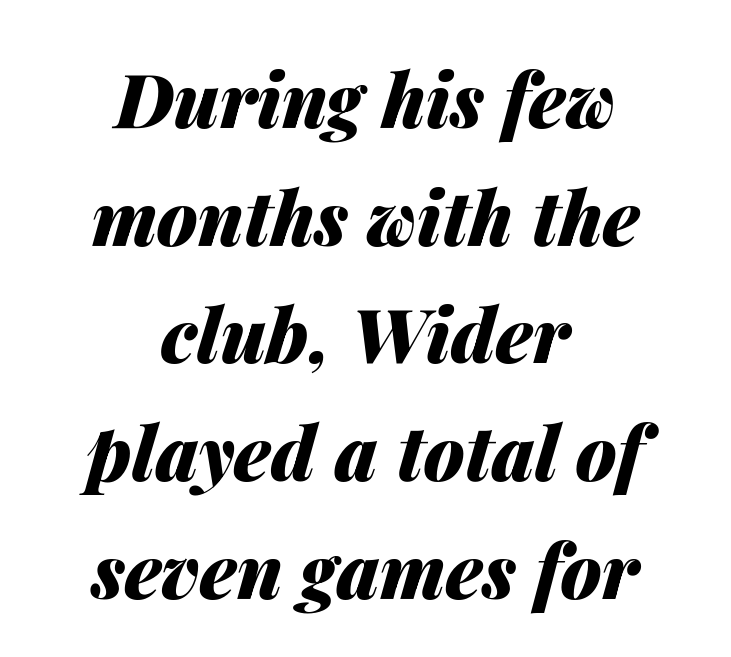
The image shows 74 px heavy type, italic (leaning right); set centered, normal line spacing (1.59x), normal letter spacing, not underlined; medium stroke contrast and a medium x-height.
